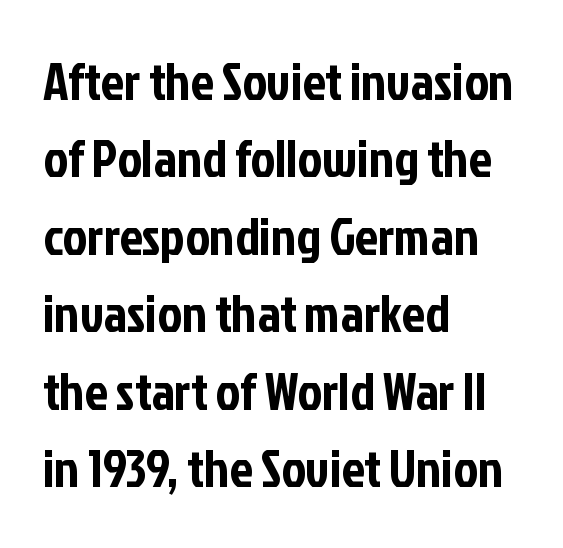
This rendering leaves character spacing at its baseline value. No word sits above an underline. The designer left line spacing at the default. Proportional: the letters do not fall into vertical columns. Horizontally, the lines are justified to the leading edge only. Unlike a traditional serif, this face leaves its strokes unadorned.
